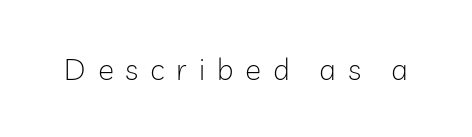
Stem width sits at or under what a default text font uses. The strip under each line holds only bare page. Proportional: the letters do not fall into vertical columns. A sans-serif font was chosen for this passage. You could only call the tracking loose — the letters float apart.
